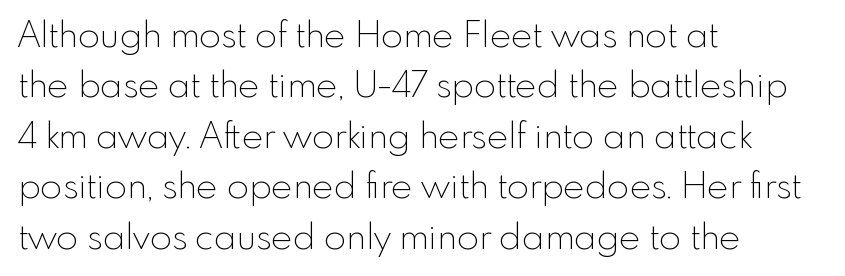
Q: Is the text bold? A: No.
Q: Is the text italic (slanted)? A: No, it is upright.
Q: Is the typeface a serif or a sans-serif typeface? A: Sans-serif.
Q: Is the text underlined? A: No.
Q: How is the paragraph aligned? A: Left-aligned.
Q: Is the spacing between letters normal or unusually wide? A: Normal.
Q: Is the spacing between lines tight, normal or loose? A: Normal.
Q: Width (condensed, normal, or wide)? A: Normal.
Q: x-height? A: Small.
Q: Monospaced? A: No.
